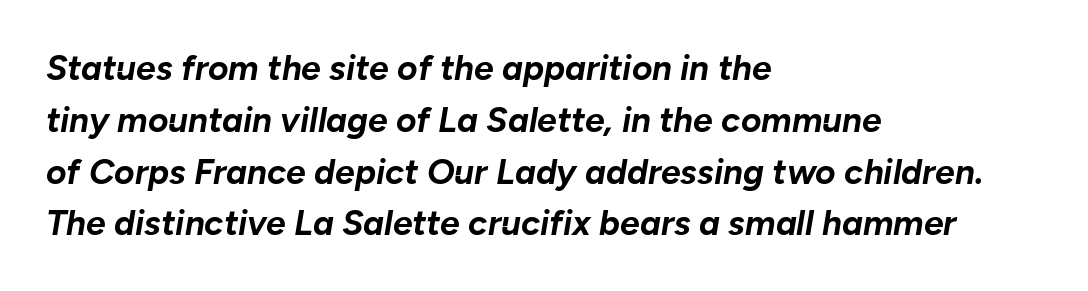
The image shows 35 px bold type, italic (leaning right); set left-aligned, normal line spacing (1.48x), normal letter spacing, not underlined; low stroke contrast and a medium x-height.
